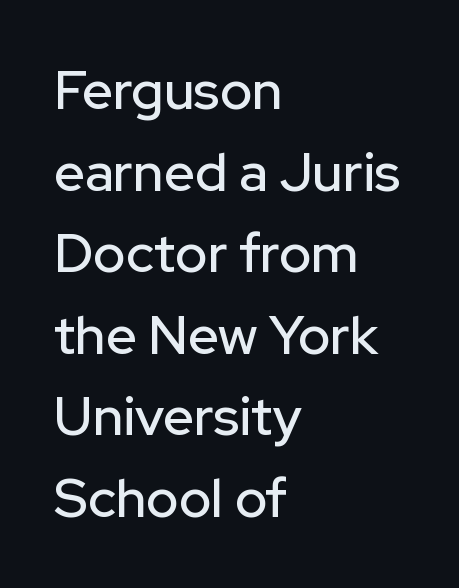
Q: Is the text italic (slanted)? A: No, it is upright.
Q: Is the typeface a serif or a sans-serif typeface? A: Sans-serif.
Q: Is the text underlined? A: No.
Q: How is the paragraph aligned? A: Left-aligned.
Q: Is the spacing between letters normal or unusually wide? A: Normal.
Q: Is the spacing between lines tight, normal or loose? A: Normal.
Q: Width (condensed, normal, or wide)? A: Normal.
Q: Stroke contrast? A: Low.
Q: x-height? A: Medium.
Q: Monospaced? A: No.
